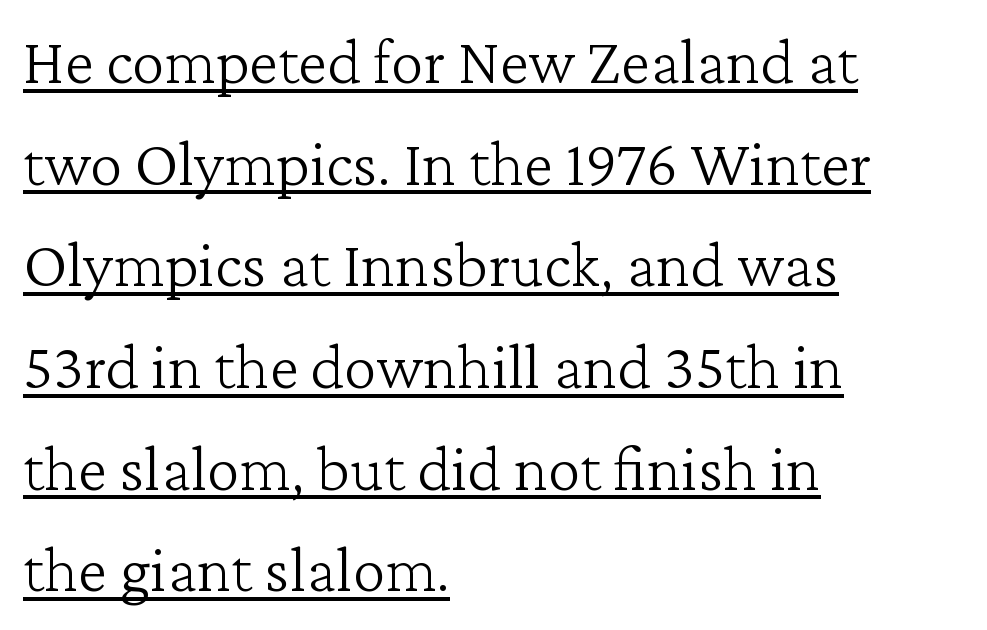
Do the letters lean? They stand straight. You can see a thin bar hugging the bottom of the glyphs. In terms of leading, this rendering sits right in the middle. Varying glyph widths throughout — classic text-font behaviour.
